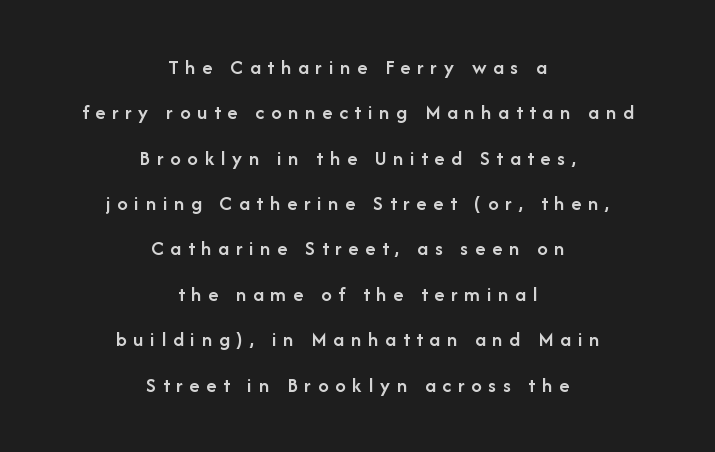
Q: Is the text bold? A: Semi-bold.
Q: Is the text italic (slanted)? A: No, it is upright.
Q: Is the text underlined? A: No.
Q: How is the paragraph aligned? A: Centered.
Q: Is the spacing between letters normal or unusually wide? A: Unusually wide.
Q: Is the spacing between lines tight, normal or loose? A: Loose.
